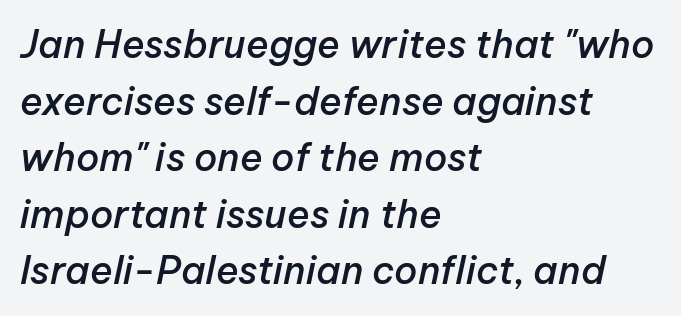
Underlining? Definitely not there. The lines sit at an ordinary, default distance from one another. These lines were composed using italics. There is no visible air inserted between adjacent glyphs. Line beginnings align vertically; line endings do not. The letters advance in unequal steps, a hallmark of proportional type.
